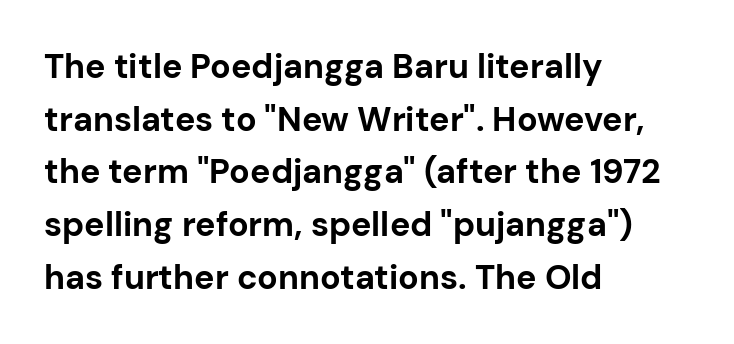
Q: Is the text bold? A: Yes.
Q: Is the text italic (slanted)? A: No, it is upright.
Q: Is the typeface a serif or a sans-serif typeface? A: Sans-serif.
Q: Is the text underlined? A: No.
Q: How is the paragraph aligned? A: Left-aligned.
Q: Is the spacing between letters normal or unusually wide? A: Normal.
Q: Is the spacing between lines tight, normal or loose? A: Normal.
Q: Width (condensed, normal, or wide)? A: Normal.
Q: Stroke contrast? A: Low.
Q: x-height? A: Medium.
Q: Monospaced? A: No.
